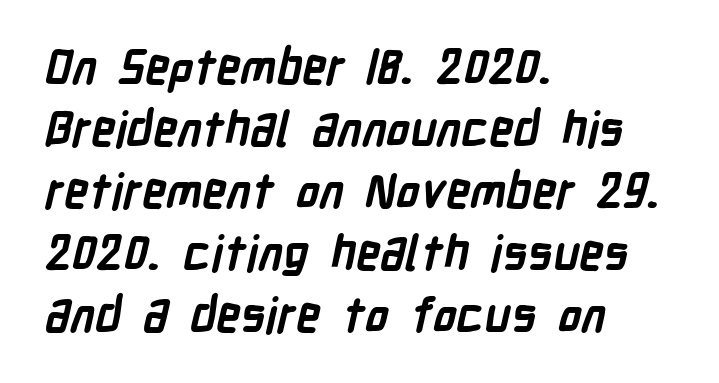
The type is set solid horizontally, with unmodified tracking. The characters display no serif detailing; their extremities are plain. Line starts are locked; line ends wander. Any mark beneath the type? The region is blank.
